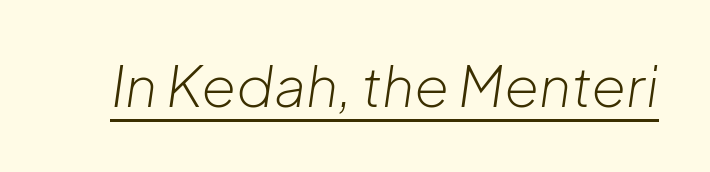
The weight tops out at a normal text grade. Proportional: the letters do not fall into vertical columns. Compared with ordinary roman type, these characters are visibly tilted. These lines keep a tight, regular rhythm from letter to letter. The string is rendered with underlining switched on.
